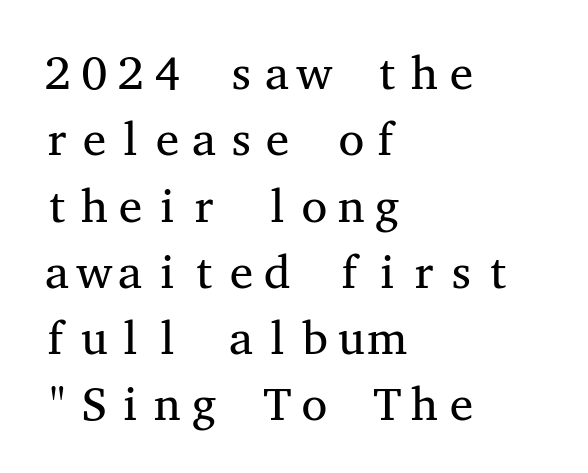
Rule under the text: the space is simply empty. The lettering stays uniformly vertical, giving the passage a roman look. This rendering employs a face with finishing strokes, i.e., a serif. You could count columns in this text — the font is strictly monospaced. Notice how the passage keeps a crisp vertical edge on the left only. The typeface has the unassuming heft of standard copy or less.
